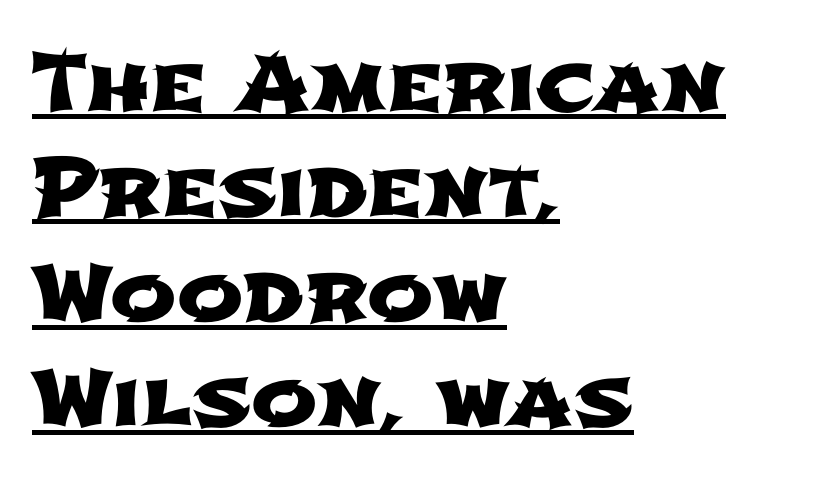
The image shows 79 px wide sans-serif type; set left-aligned, normal line spacing (1.33x), normal letter spacing, underlined; low stroke contrast and a medium x-height.
